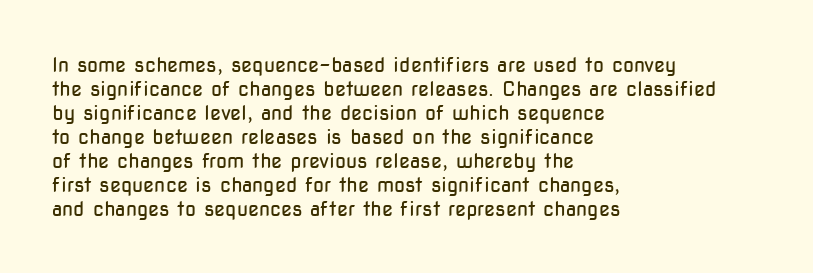
Descenders are the only things crossing below the line. Letters have the restrained weight of plain body copy at most. Where is the straight margin? On the left. Between one letter and the next there's only the usual sliver of space.
